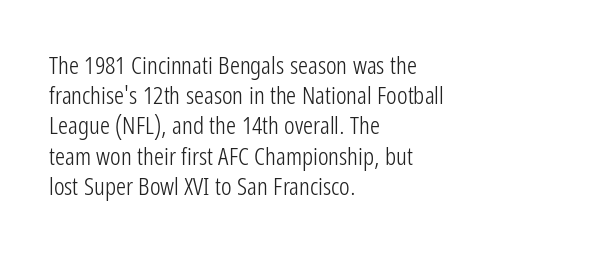
In terms of posture, this sample is upright. The rendering keeps characters at their native spacing. Caption: face not bold, strokes unweighted. The string is rendered with underlining switched off. Horizontal alignment here is leftward, the default for most running prose.
